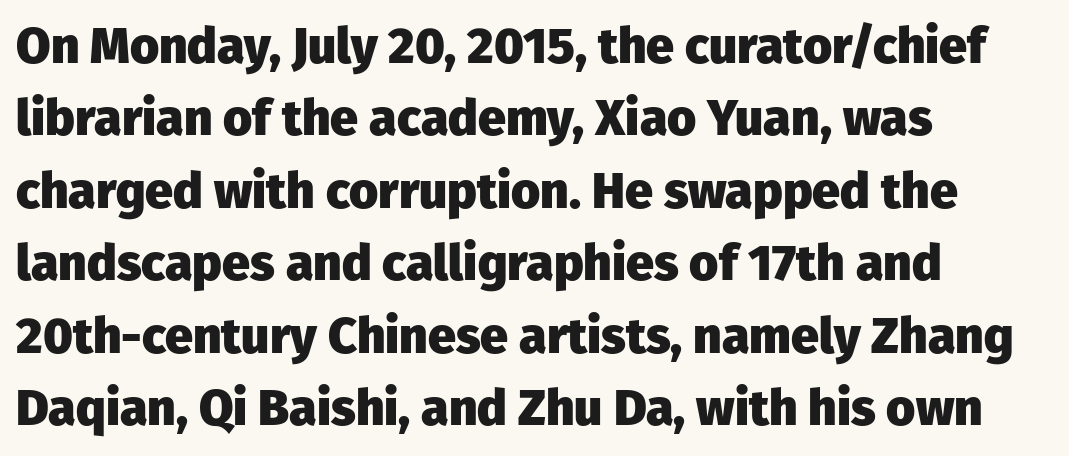
{"serif": "no", "italic": "no", "bold": "yes", "weight": "heavy", "width": "normal", "stroke_contrast": "low", "x_height": "medium", "monospaced": "no", "underline": "no", "align": "left", "line_spacing": "normal", "line_spacing_ratio": 1.45, "letter_spacing": "normal", "letter_spacing_em": 0.0, "glyph_px": 50}
